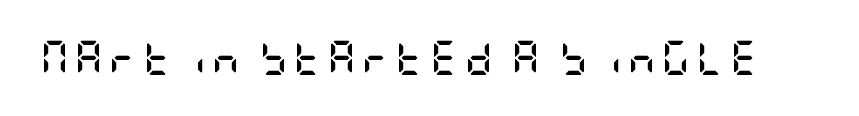
Q: Is the text bold? A: Yes.
Q: Is the text italic (slanted)? A: No, it is upright.
Q: Is the typeface a serif or a sans-serif typeface? A: Sans-serif.
Q: Is the text underlined? A: No.
Q: Width (condensed, normal, or wide)? A: Condensed.
Q: Stroke contrast? A: Low.
Q: x-height? A: Large.
